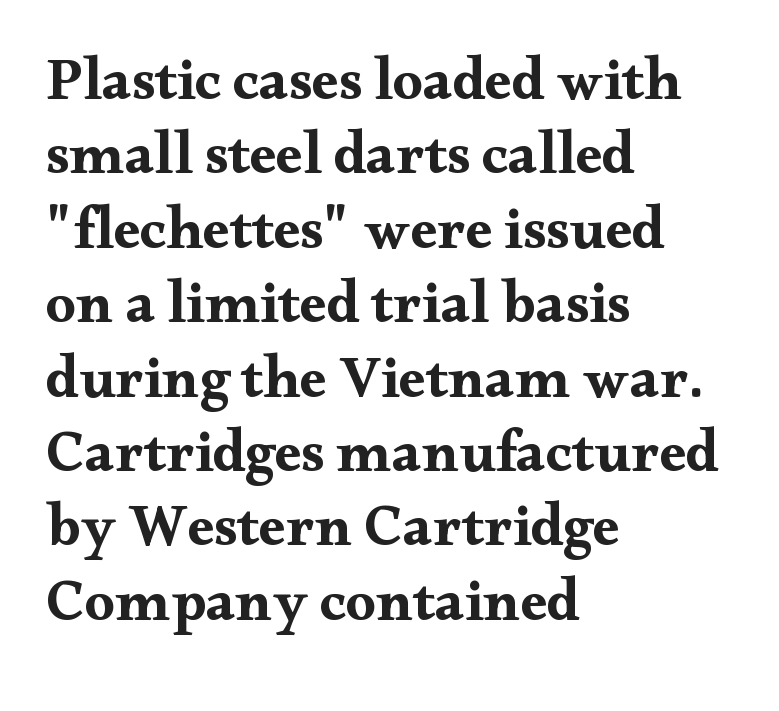
Is this a sans? No — the strokes have serifs. How are the letters spaced? Ordinarily, with no added tracking. Do the characters align in a grid? No, the font is proportional. No word sits above an underline. The ragged edge is on the right, which tells us the setting is flush left. Thick stems and heavy bowls — unmistakably bold.
